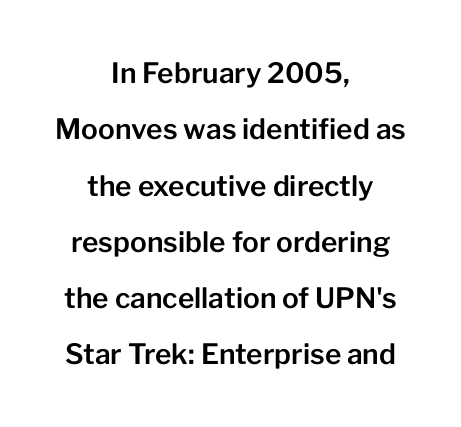
Q: Is the text italic (slanted)? A: No, it is upright.
Q: Is the typeface a serif or a sans-serif typeface? A: Sans-serif.
Q: Is the text underlined? A: No.
Q: How is the paragraph aligned? A: Centered.
Q: Is the spacing between letters normal or unusually wide? A: Normal.
Q: Is the spacing between lines tight, normal or loose? A: Loose.
Q: Width (condensed, normal, or wide)? A: Normal.
Q: Stroke contrast? A: Low.
Q: x-height? A: Medium.
Q: Monospaced? A: No.
